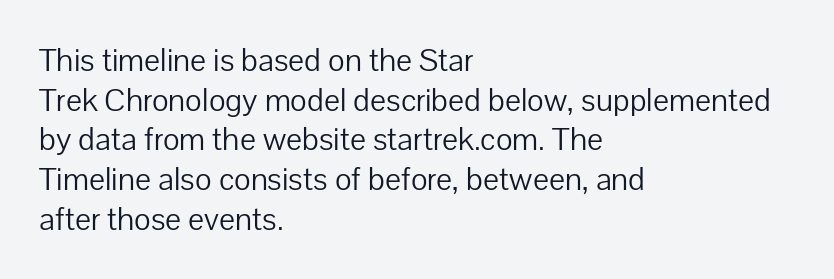
{"serif": "no", "italic": "no", "bold": "no", "weight": "light", "width": "normal", "stroke_contrast": "low", "x_height": "medium", "monospaced": "no", "underline": "no", "align": "left", "line_spacing_ratio": 1.24, "letter_spacing": "normal", "letter_spacing_em": 0.0, "glyph_px": 32}
